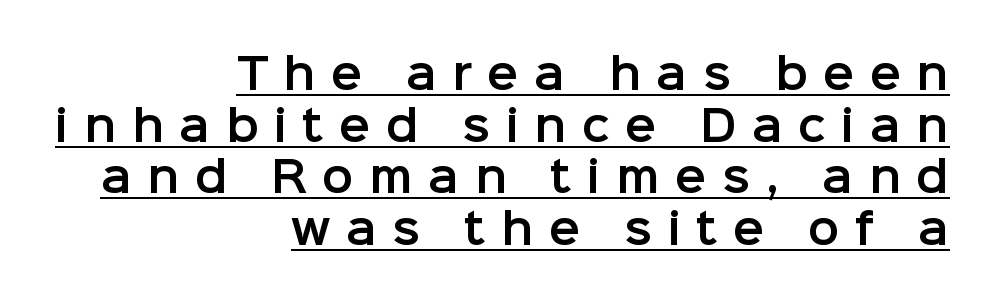
The image shows 42 px sans-serif type, upright; set right-aligned, line spacing 1.23x, unusually wide letter spacing (+0.36 em), underlined; low stroke contrast and a medium x-height.
